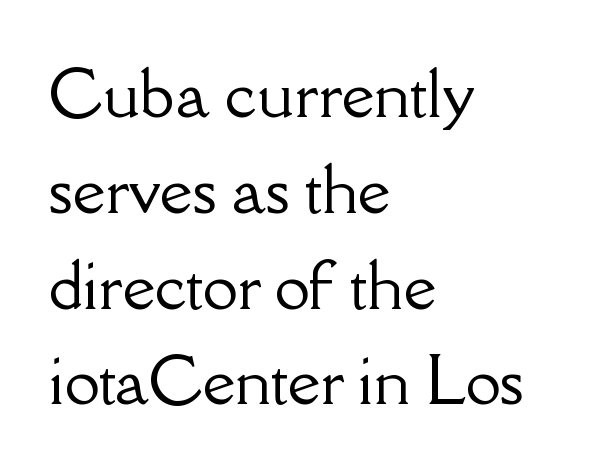
Do the characters align in a grid? No, the font is proportional. A bare baseline throughout the passage. The designer went with a serif here, giving each stem small feet. Short and long lines alike share a common starting point at left. The letters stand straight up with perfectly vertical stems.
